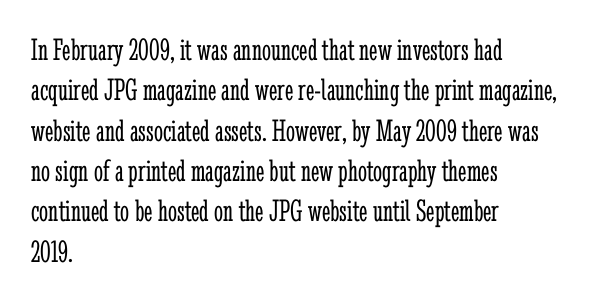
{"serif": "yes", "italic": "no", "bold": "no", "weight": "light", "width": "condensed", "stroke_contrast": "low", "x_height": "medium", "monospaced": "no", "underline": "no", "align": "left", "line_spacing": "normal", "line_spacing_ratio": 1.26, "letter_spacing": "normal", "letter_spacing_em": 0.0, "glyph_px": 32}
